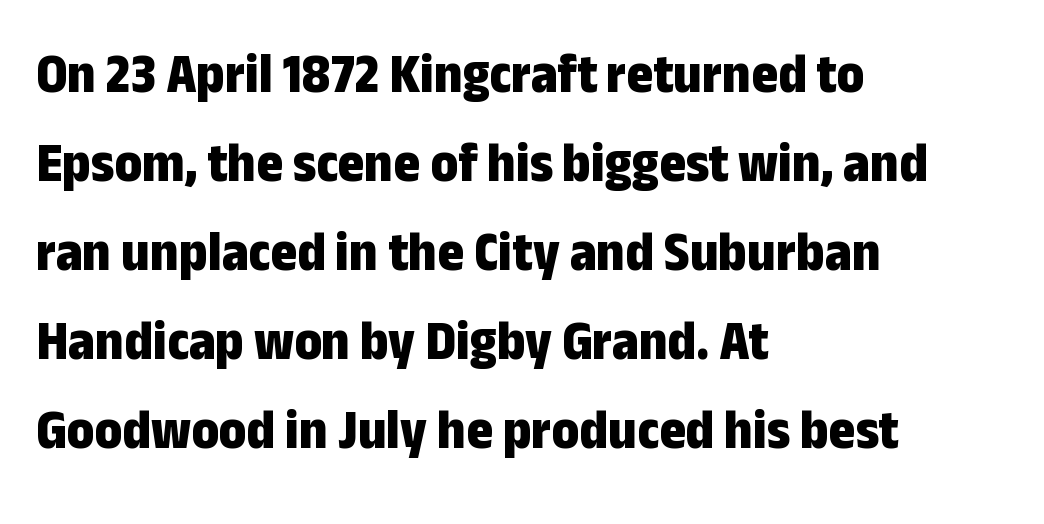
The image shows 57 px bold, condensed sans-serif type, upright; set left-aligned, normal line spacing (1.56x), normal letter spacing, not underlined; low stroke contrast and a medium x-height.
